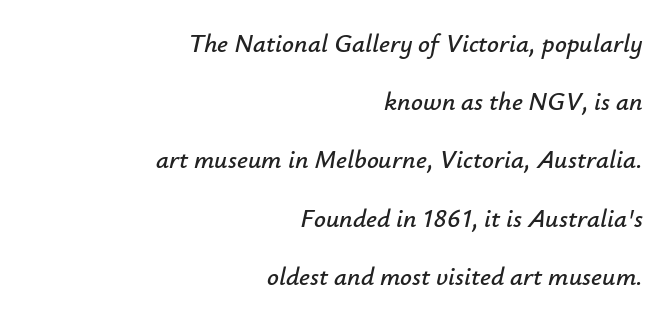
The image shows 26 px text type, italic (leaning right); set right-aligned, loose line spacing (2.24x), normal letter spacing, not underlined.
